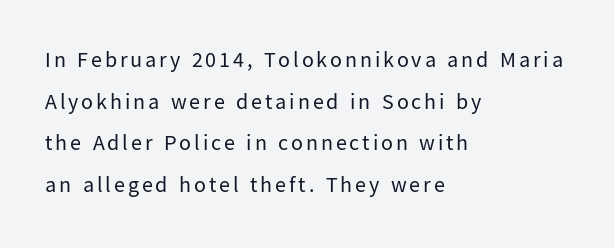
{"italic": "no", "bold": "no", "underline": "no", "align": "left", "line_spacing_ratio": 1.89, "glyph_px": 22}
